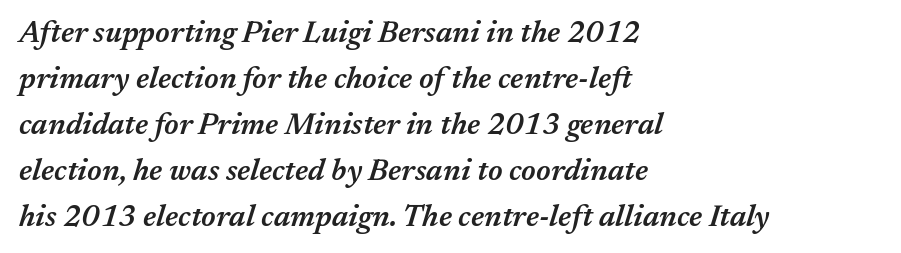
{"italic": "yes", "lean": "right", "slant_degrees": 17, "bold": "semi", "weight": "semibold", "width": "normal", "stroke_contrast": "medium", "x_height": "medium", "monospaced": "no", "underline": "no", "align": "left", "line_spacing": "normal", "line_spacing_ratio": 1.53, "letter_spacing": "normal", "letter_spacing_em": 0.0, "glyph_px": 30}
